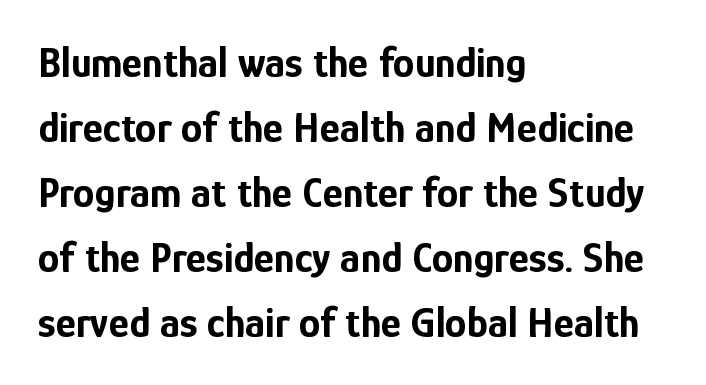
Q: Is the text bold? A: Yes.
Q: Is the text italic (slanted)? A: No, it is upright.
Q: Is the typeface a serif or a sans-serif typeface? A: Sans-serif.
Q: Is the text underlined? A: No.
Q: How is the paragraph aligned? A: Left-aligned.
Q: Is the spacing between letters normal or unusually wide? A: Normal.
Q: Is the spacing between lines tight, normal or loose? A: Normal.
Q: Width (condensed, normal, or wide)? A: Condensed.
Q: Stroke contrast? A: Low.
Q: x-height? A: Medium.
Q: Monospaced? A: No.
